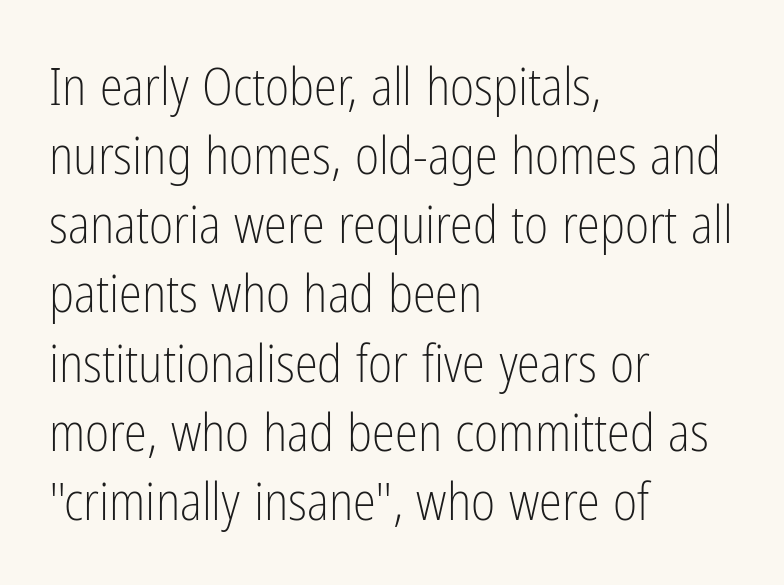
Q: Is the text bold? A: No.
Q: Is the text italic (slanted)? A: No, it is upright.
Q: Is the typeface a serif or a sans-serif typeface? A: Sans-serif.
Q: Is the text underlined? A: No.
Q: How is the paragraph aligned? A: Left-aligned.
Q: Is the spacing between letters normal or unusually wide? A: Normal.
Q: Is the spacing between lines tight, normal or loose? A: Normal.
Q: Width (condensed, normal, or wide)? A: Condensed.
Q: Stroke contrast? A: Low.
Q: x-height? A: Medium.
Q: Monospaced? A: No.
